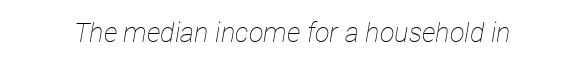
Anything drawn beneath the words? Only blank space. The text carries the slant typical of an italic or oblique font. On a weight scale, this lands at 450 or below. Observe the ordinary spacing: letters are neighbours, not strangers.
